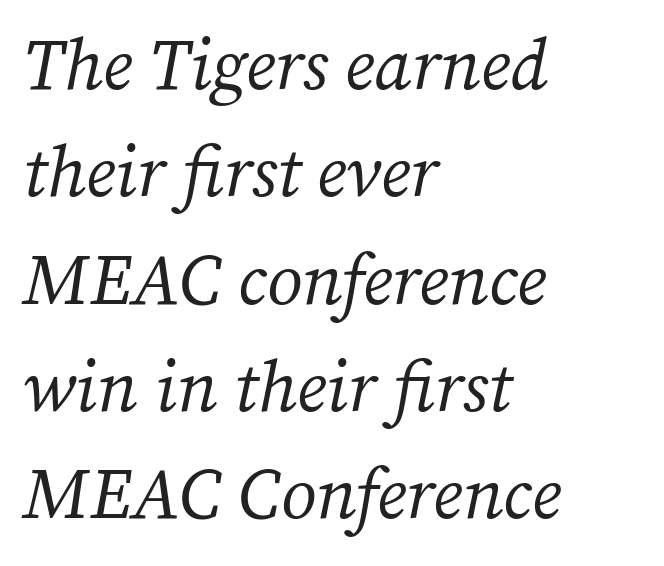
Q: Is the text bold? A: No.
Q: Is the text italic (slanted)? A: Yes, it leans right by about 12 degrees.
Q: Is the typeface a serif or a sans-serif typeface? A: Serif.
Q: Is the text underlined? A: No.
Q: How is the paragraph aligned? A: Left-aligned.
Q: Is the spacing between letters normal or unusually wide? A: Normal.
Q: Is the spacing between lines tight, normal or loose? A: Normal.
Q: Width (condensed, normal, or wide)? A: Normal.
Q: Stroke contrast? A: Medium.
Q: x-height? A: Medium.
Q: Monospaced? A: No.
